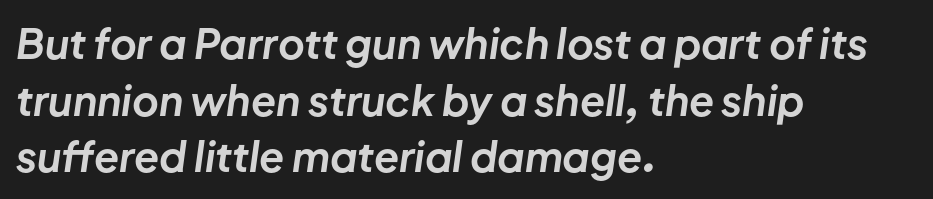
Q: Is the text bold? A: Yes.
Q: Is the text italic (slanted)? A: Yes, it leans right by about 8 degrees.
Q: Is the text underlined? A: No.
Q: How is the paragraph aligned? A: Left-aligned.
Q: Is the spacing between letters normal or unusually wide? A: Normal.
Q: Is the spacing between lines tight, normal or loose? A: Normal.
Q: Width (condensed, normal, or wide)? A: Normal.
Q: Stroke contrast? A: Low.
Q: x-height? A: Medium.
Q: Monospaced? A: No.
